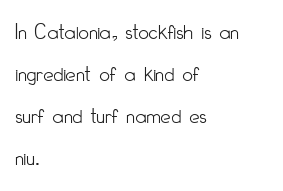
The image shows 23 px text type, upright; set left-aligned, line spacing 1.82x, normal letter spacing, not underlined.
